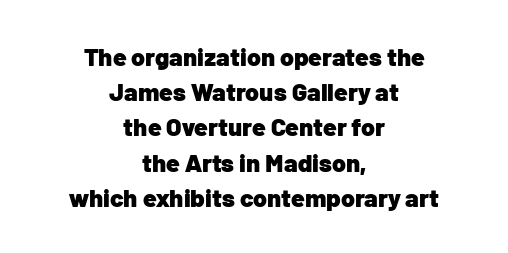
Q: Is the text bold? A: Yes.
Q: Is the text italic (slanted)? A: No, it is upright.
Q: Is the text underlined? A: No.
Q: How is the paragraph aligned? A: Centered.
Q: Is the spacing between letters normal or unusually wide? A: Normal.
Q: Is the spacing between lines tight, normal or loose? A: Normal.
